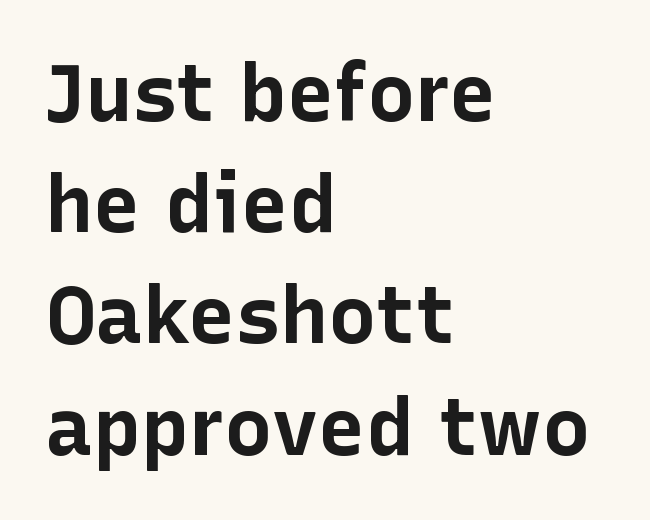
The rendering uses natural spacing where letterforms have individual widths. Characters remain perfectly vertical along every line. The space between consecutive lines is moderate. The paragraph has a hard left edge and a soft right edge. A full-strength bold gives these letters their thick strokes.
